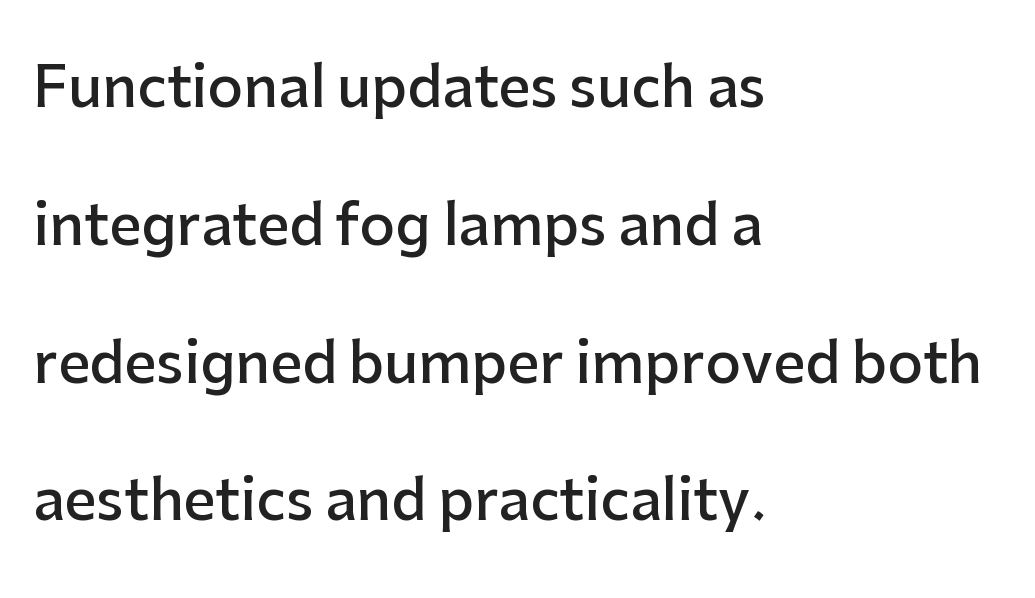
The image shows 56 px semibold sans-serif type, upright; set left-aligned, loose line spacing (2.46x), normal letter spacing, not underlined; low stroke contrast and a medium x-height.
